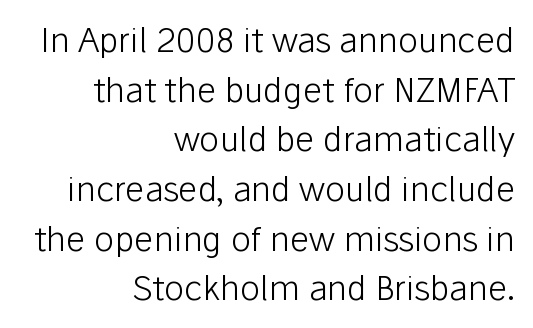
Q: Is the text bold? A: No.
Q: Is the text italic (slanted)? A: No, it is upright.
Q: Is the typeface a serif or a sans-serif typeface? A: Sans-serif.
Q: Is the text underlined? A: No.
Q: How is the paragraph aligned? A: Right-aligned.
Q: Is the spacing between letters normal or unusually wide? A: Normal.
Q: Is the spacing between lines tight, normal or loose? A: Normal.
Q: Width (condensed, normal, or wide)? A: Normal.
Q: Stroke contrast? A: Low.
Q: x-height? A: Medium.
Q: Monospaced? A: No.
